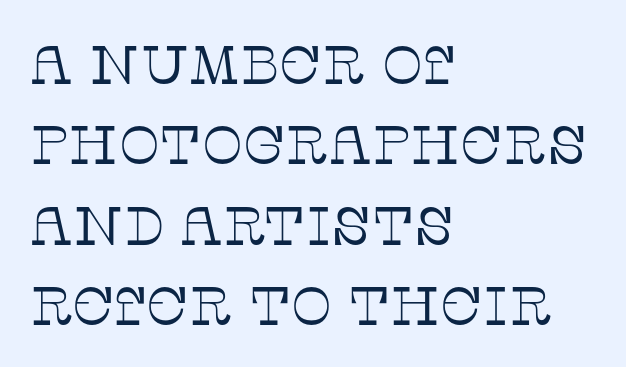
Q: Is the text bold? A: No.
Q: Is the text italic (slanted)? A: No, it is upright.
Q: Is the typeface a serif or a sans-serif typeface? A: Serif.
Q: Is the text underlined? A: No.
Q: How is the paragraph aligned? A: Left-aligned.
Q: Is the spacing between letters normal or unusually wide? A: Normal.
Q: Is the spacing between lines tight, normal or loose? A: Normal.
Q: Width (condensed, normal, or wide)? A: Normal.
Q: Stroke contrast? A: Low.
Q: x-height? A: Large.
Q: Monospaced? A: No.
